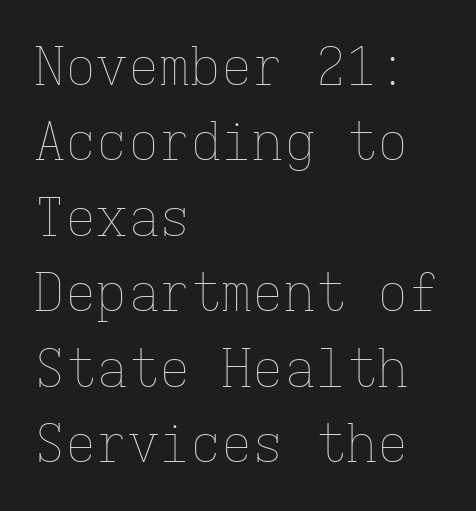
The glyphs are unaccompanied by any horizontal stroke below them. The paragraph shown leans on its left margin. The letters stand straight up with perfectly vertical stems. The strokes carry an ordinary text weight at most. The letters sit at their default tracking, neither squeezed nor spread.
